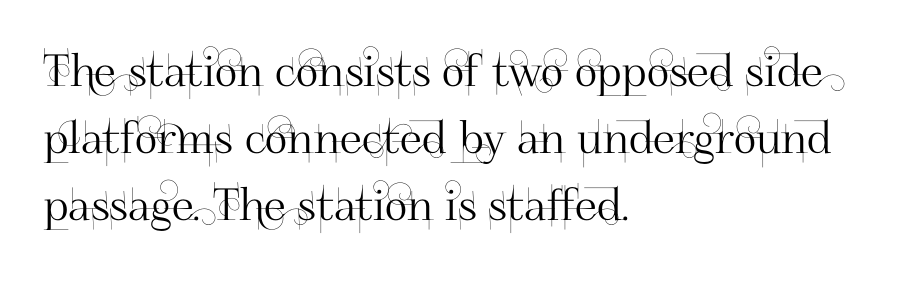
The image shows 44 px sans-serif type, upright; set left-aligned, normal line spacing (1.52x), normal letter spacing, not underlined; high stroke contrast and a small x-height.
